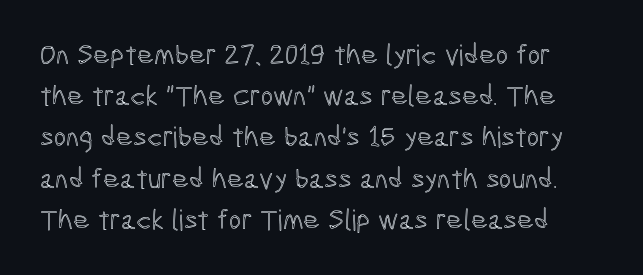
Q: Is the text italic (slanted)? A: No, it is upright.
Q: Is the text underlined? A: No.
Q: Is the spacing between letters normal or unusually wide? A: Normal.
Q: Is the spacing between lines tight, normal or loose? A: Normal.
Q: Width (condensed, normal, or wide)? A: Condensed.
Q: x-height? A: Medium.
Q: Monospaced? A: No.
